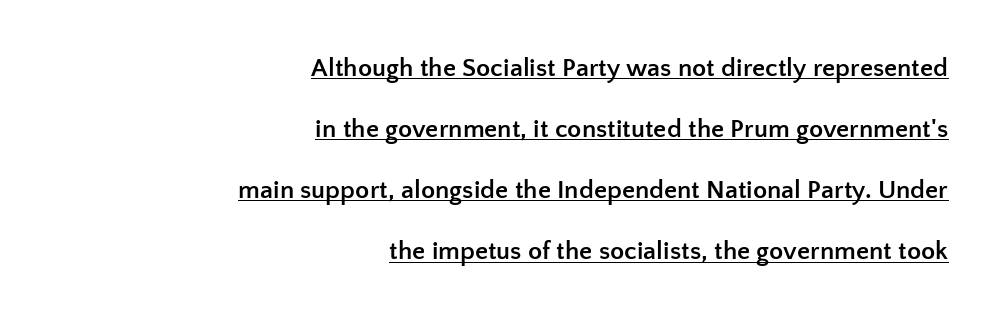
{"italic": "no", "bold": "yes", "underline": "yes", "align": "right", "line_spacing": "loose", "line_spacing_ratio": 2.35, "letter_spacing": "normal", "letter_spacing_em": 0.0, "glyph_px": 26}
